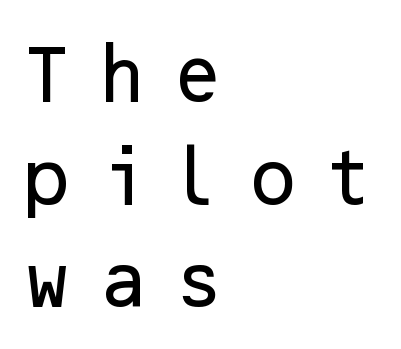
Horizontally, the lines are justified to the leading edge only. Just letters on the line, the space beneath them empty. The tracking reads as deliberately expanded to a designer's eye. Rendered with straight, roman letterforms. Typographically, this falls in the sans-serif category.
